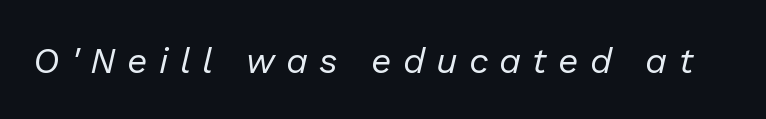
{"italic": "yes", "lean": "right", "slant_degrees": 13, "bold": "no", "weight": "regular", "width": "normal", "stroke_contrast": "low", "x_height": "medium", "monospaced": "no", "underline": "no", "letter_spacing": "wide", "letter_spacing_em": 0.31, "glyph_px": 36}
